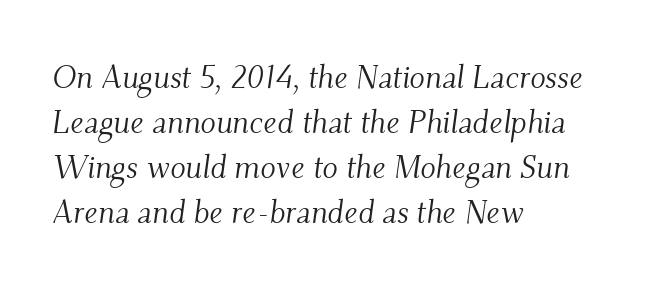
Decoration check: the copy has no underline. A typesetter would mark this as italic. How are the letters spaced? Ordinarily, with no added tracking. Is there much room between lines? A standard amount, neither cramped nor airy. Looks like regular typesetting: each glyph gets only the width it needs.
